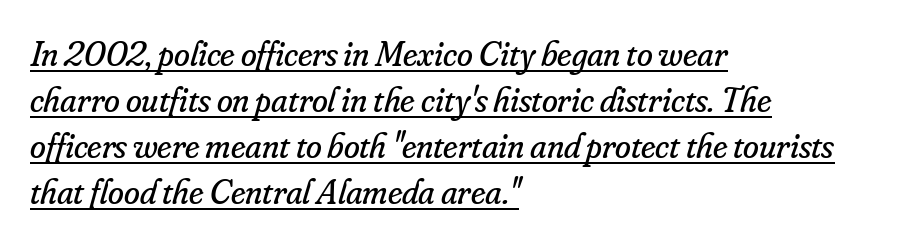
Varying glyph widths throughout — classic text-font behaviour. How are the letters spaced? Ordinarily, with no added tracking. No heavy texture on the line: the type isn't bold. Notice how a bar underscores the lettering throughout.
